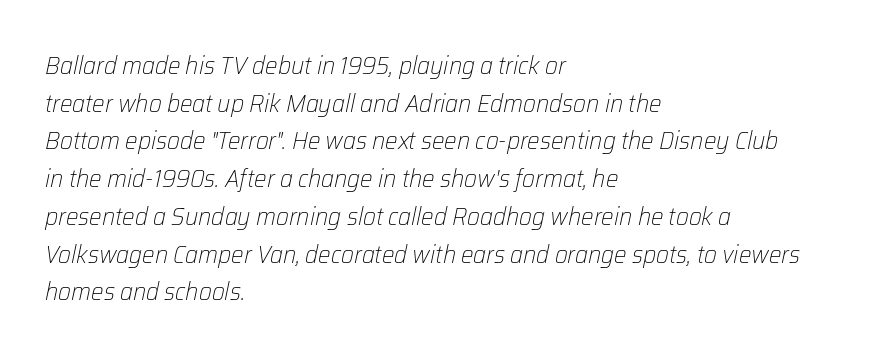
Only glyphs here, with clear space below each row. The font is comparable to plain body text, perhaps lighter. A typesetter would call this leading conventional body-copy spacing. The axis of the letterforms is tilted away from vertical. Here the glyphs are tracked normally, forming tight word shapes. Where is the straight margin? On the left.
